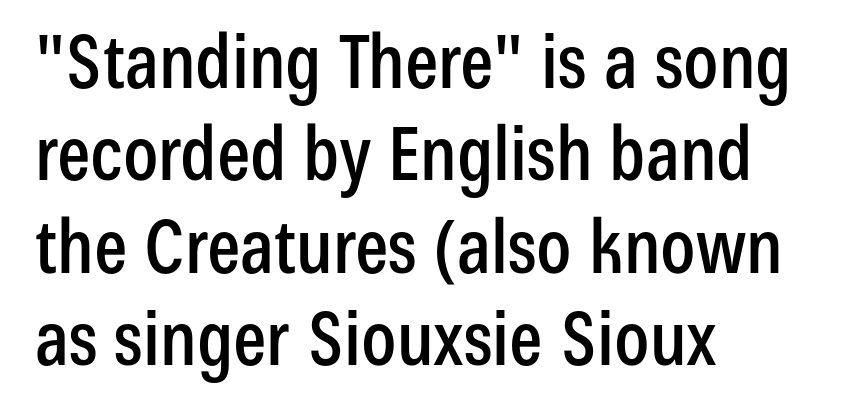
The image shows 74 px condensed sans-serif type, upright; set left-aligned, normal line spacing (1.25x), normal letter spacing, not underlined; low stroke contrast and a medium x-height.
